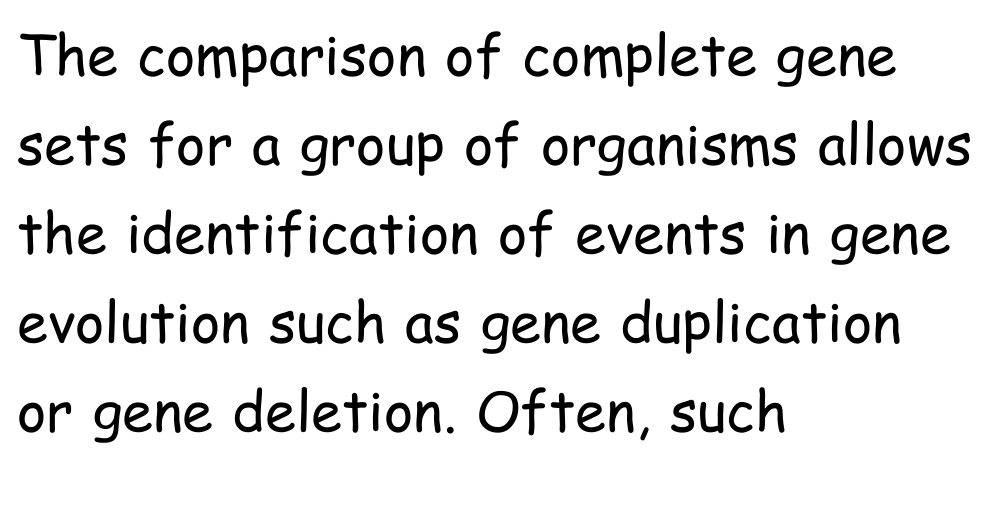
The image shows 56 px regular-weight, condensed sans-serif type, upright; set left-aligned, normal line spacing (1.59x), normal letter spacing, not underlined; low stroke contrast and a medium x-height.
